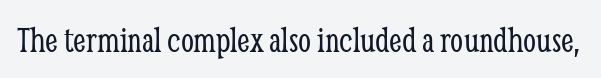
The image shows 37 px light, condensed serif type, upright; set normal letter spacing, not underlined; low stroke contrast and a medium x-height.
